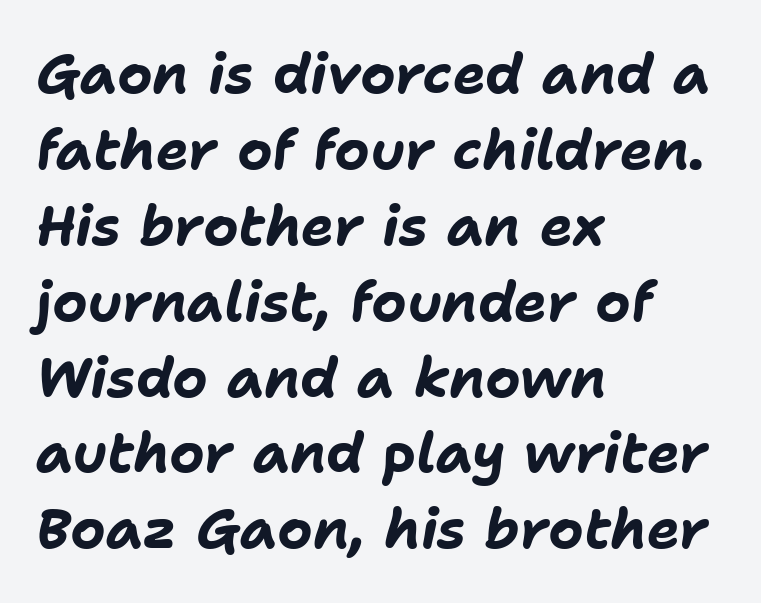
Q: Is the text bold? A: Yes.
Q: Is the text italic (slanted)? A: Yes, it leans right by about 11 degrees.
Q: Is the text underlined? A: No.
Q: How is the paragraph aligned? A: Left-aligned.
Q: Is the spacing between letters normal or unusually wide? A: Normal.
Q: Is the spacing between lines tight, normal or loose? A: Normal.
Q: Width (condensed, normal, or wide)? A: Normal.
Q: Stroke contrast? A: Low.
Q: x-height? A: Medium.
Q: Monospaced? A: No.
